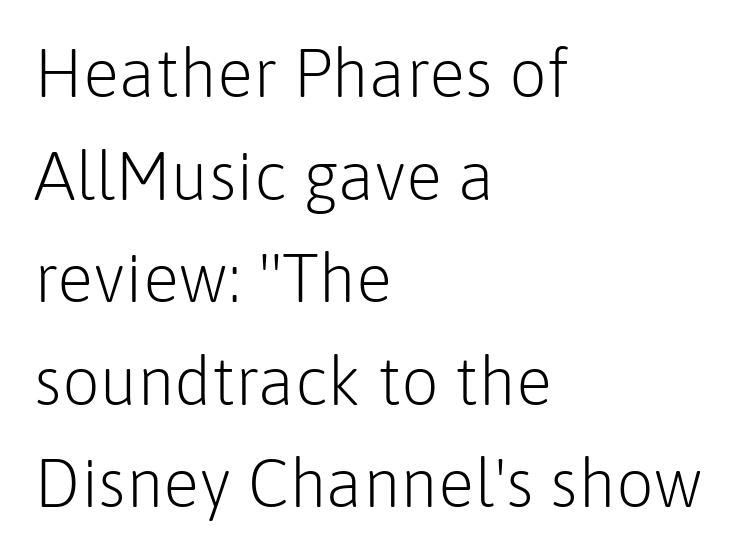
Q: Is the text bold? A: No.
Q: Is the text italic (slanted)? A: No, it is upright.
Q: Is the typeface a serif or a sans-serif typeface? A: Sans-serif.
Q: Is the text underlined? A: No.
Q: How is the paragraph aligned? A: Left-aligned.
Q: Is the spacing between letters normal or unusually wide? A: Normal.
Q: Is the spacing between lines tight, normal or loose? A: Normal.
Q: Width (condensed, normal, or wide)? A: Normal.
Q: Stroke contrast? A: Low.
Q: x-height? A: Medium.
Q: Monospaced? A: No.
